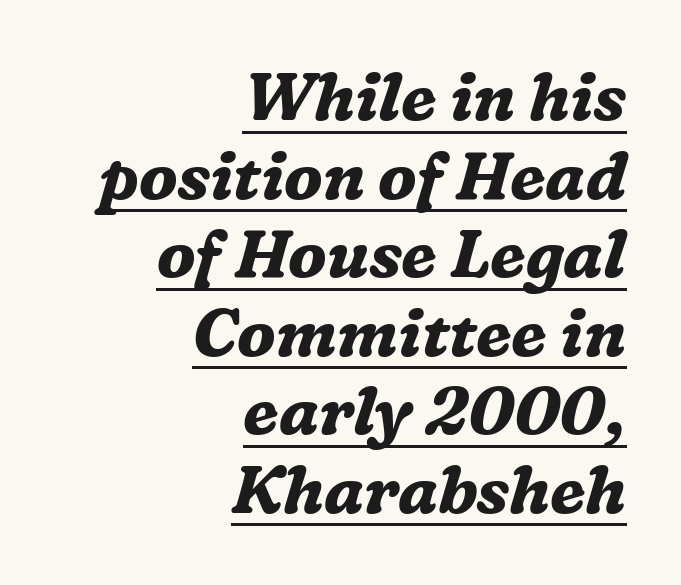
Q: Is the text bold? A: Yes.
Q: Is the text italic (slanted)? A: Yes, it leans right by about 16 degrees.
Q: Is the typeface a serif or a sans-serif typeface? A: Serif.
Q: Is the text underlined? A: Yes.
Q: How is the paragraph aligned? A: Right-aligned.
Q: Is the spacing between letters normal or unusually wide? A: Normal.
Q: Width (condensed, normal, or wide)? A: Normal.
Q: Stroke contrast? A: Medium.
Q: x-height? A: Medium.
Q: Monospaced? A: No.
